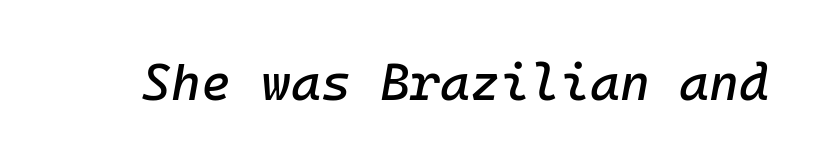
Q: Is the text italic (slanted)? A: Yes, it leans right by about 10 degrees.
Q: Is the text underlined? A: No.
Q: Is the spacing between letters normal or unusually wide? A: Normal.
Q: Width (condensed, normal, or wide)? A: Normal.
Q: Stroke contrast? A: Low.
Q: x-height? A: Medium.
Q: Monospaced? A: Yes.
